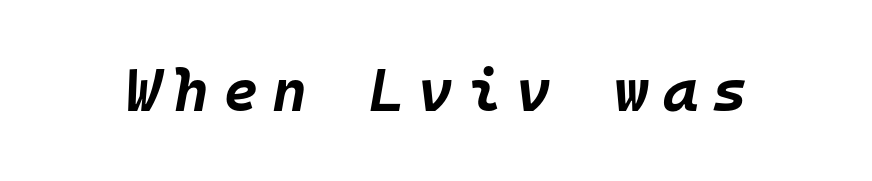
{"italic": "yes", "lean": "right", "slant_degrees": 10, "bold": "yes", "weight": "bold", "width": "normal", "stroke_contrast": "low", "x_height": "large", "monospaced": "yes", "underline": "no", "letter_spacing": "wide", "letter_spacing_em": 0.23, "glyph_px": 60}
